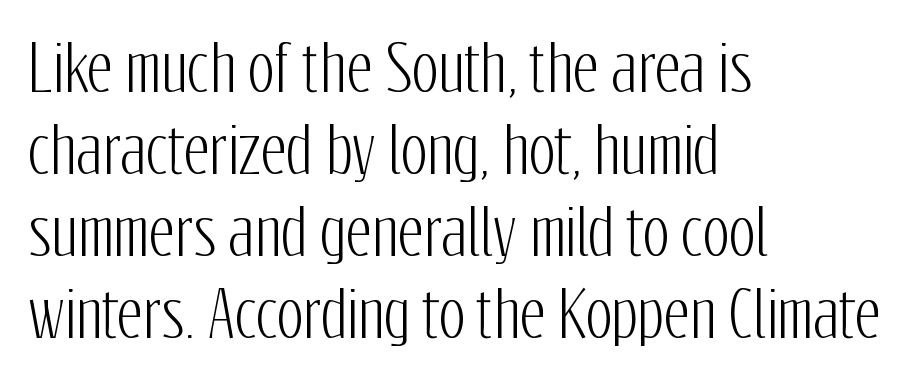
{"serif": "no", "italic": "no", "width": "condensed", "stroke_contrast": "low", "x_height": "medium", "monospaced": "no", "underline": "no", "align": "left", "line_spacing": "normal", "line_spacing_ratio": 1.3, "letter_spacing": "normal", "letter_spacing_em": 0.0, "glyph_px": 63}
